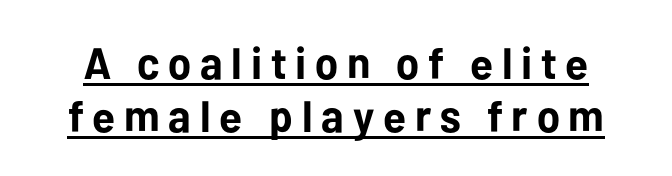
{"serif": "no", "italic": "no", "bold": "yes", "weight": "bold", "width": "normal", "stroke_contrast": "low", "x_height": "medium", "monospaced": "no", "underline": "yes", "line_spacing_ratio": 1.2, "letter_spacing": "wide", "letter_spacing_em": 0.2, "glyph_px": 44}
